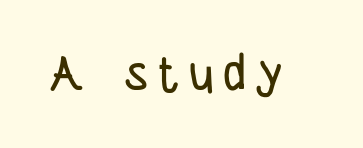
The image shows 51 px condensed sans-serif type, upright; set not underlined; low stroke contrast and a large x-height.
